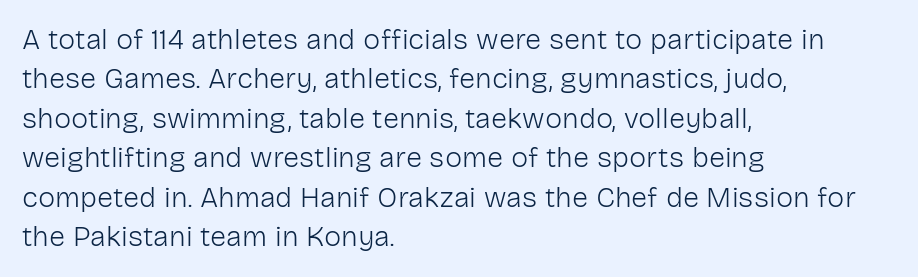
{"serif": "no", "italic": "no", "bold": "no", "weight": "light", "width": "normal", "stroke_contrast": "low", "x_height": "medium", "monospaced": "no", "underline": "no", "align": "left", "line_spacing": "normal", "line_spacing_ratio": 1.36, "letter_spacing": "normal", "letter_spacing_em": 0.0, "glyph_px": 29}
